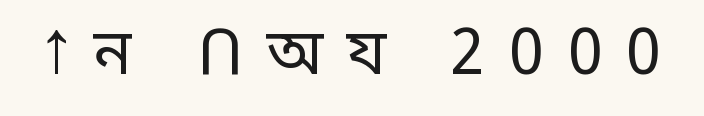
The font's upright variant was chosen for this text. The characters display no serif detailing; their extremities are plain. Words appear elongated and porous because spacing is wide. Heaviness? Minimal to ordinary, like unemphasized prose.
